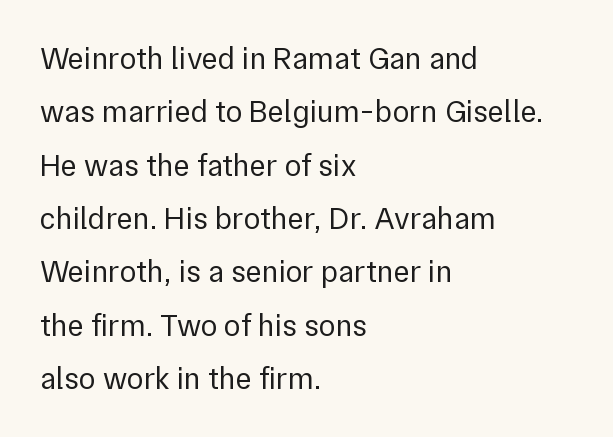
The image shows 31 px regular-weight sans-serif type, upright; set left-aligned, line spacing 1.72x, normal letter spacing, not underlined; a medium x-height.
